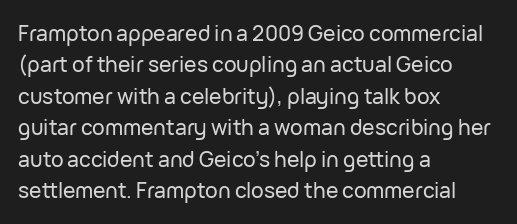
{"italic": "no", "underline": "no", "align": "left", "line_spacing": "normal", "line_spacing_ratio": 1.5, "letter_spacing": "normal", "letter_spacing_em": 0.0, "glyph_px": 21}
